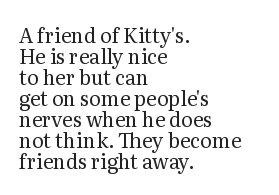
{"italic": "no", "bold": "no", "underline": "no", "align": "left", "line_spacing": "tight", "line_spacing_ratio": 1.05, "letter_spacing": "normal", "letter_spacing_em": 0.0, "glyph_px": 20}
